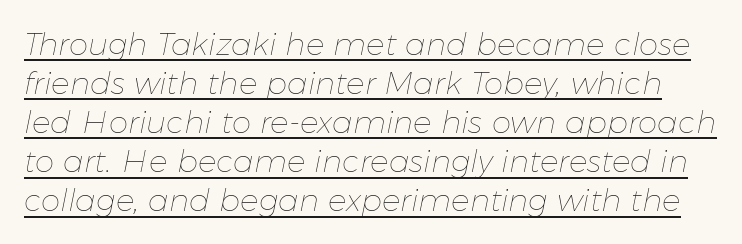
The image shows 31 px thin type, italic (leaning right); set normal line spacing (1.26x), normal letter spacing, underlined; low stroke contrast and a medium x-height.
